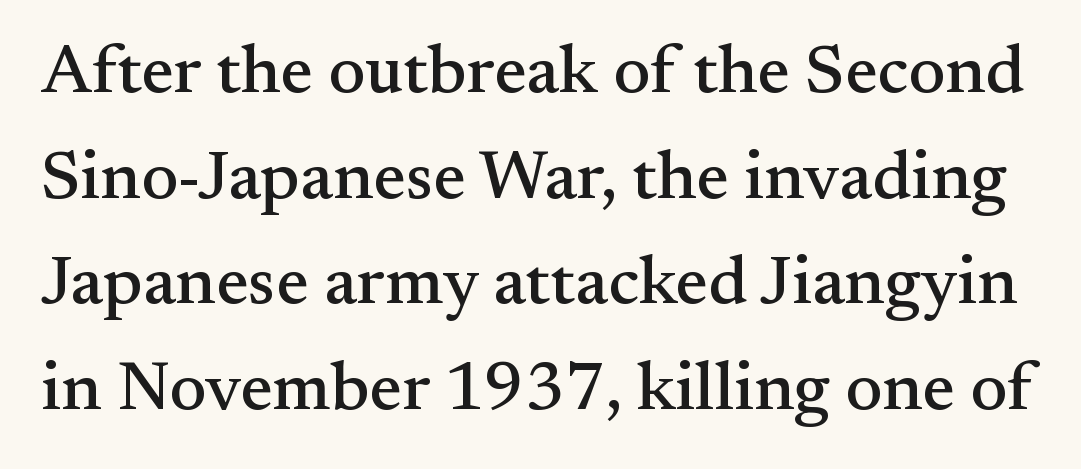
Q: Is the text italic (slanted)? A: No, it is upright.
Q: Is the typeface a serif or a sans-serif typeface? A: Serif.
Q: Is the text underlined? A: No.
Q: Is the spacing between letters normal or unusually wide? A: Normal.
Q: Is the spacing between lines tight, normal or loose? A: Normal.
Q: Width (condensed, normal, or wide)? A: Normal.
Q: Stroke contrast? A: Medium.
Q: x-height? A: Small.
Q: Monospaced? A: No.
